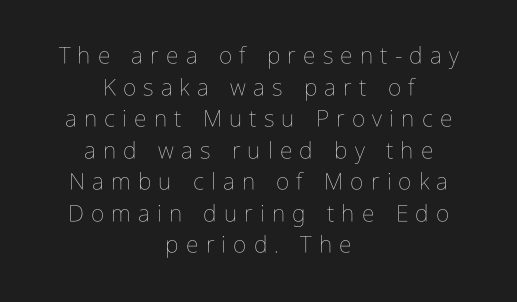
Q: Is the text bold? A: No.
Q: Is the text italic (slanted)? A: No, it is upright.
Q: Is the text underlined? A: No.
Q: How is the paragraph aligned? A: Centered.
Q: Is the spacing between letters normal or unusually wide? A: Unusually wide.
Q: Is the spacing between lines tight, normal or loose? A: Normal.
